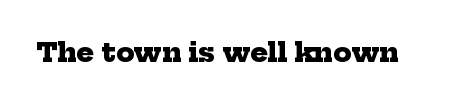
Set as a true bold cut, around the 700 mark. No word sits above an underline. Nothing unusual about the tracking: characters are spaced as the font intends.
